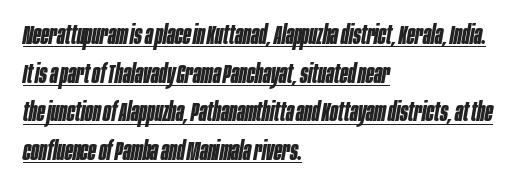
Q: Is the text bold? A: Yes.
Q: Is the text italic (slanted)? A: Yes, it leans right by about 10 degrees.
Q: Is the text underlined? A: Yes.
Q: How is the paragraph aligned? A: Left-aligned.
Q: Is the spacing between letters normal or unusually wide? A: Normal.
Q: Is the spacing between lines tight, normal or loose? A: Normal.
